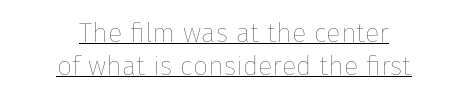
The image shows 27 px text type, upright; set centered, line spacing 1.22x, normal letter spacing, underlined.
